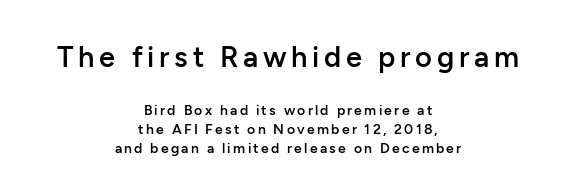
The image shows 29 px semibold sans-serif type, upright; set centered, normal line spacing (1.34x), not underlined; the first (top) block is 2.07x larger; low stroke contrast and a medium x-height.
